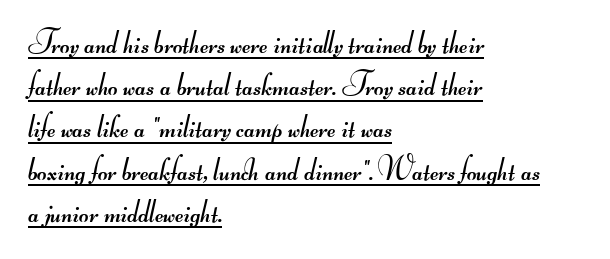
The image shows 33 px regular-weight, wide sans-serif type; set left-aligned, normal line spacing (1.28x), normal letter spacing, underlined; medium stroke contrast.
